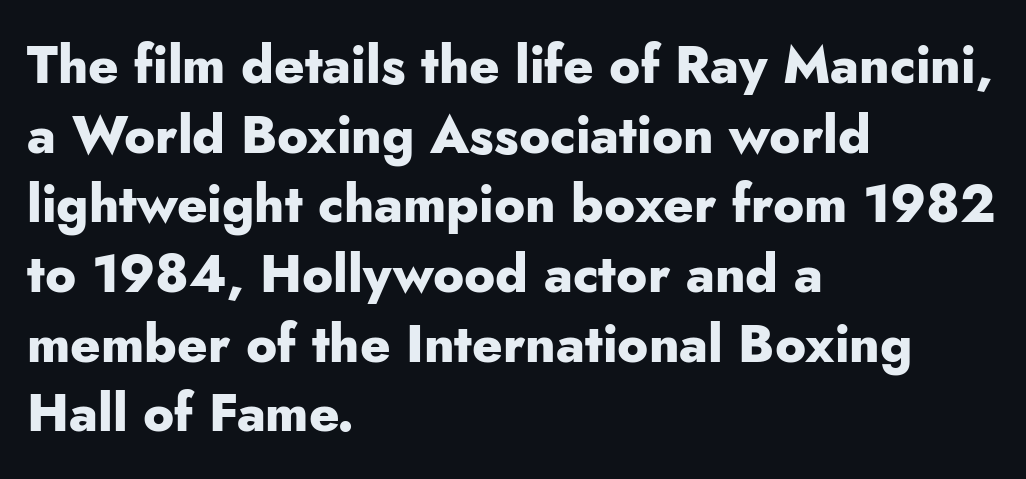
A normal amount of white space separates one row of letters from the next. The compositor pushed each line to the left boundary. Lines of text with bare space underneath. This is the regular roman posture of the typeface.
